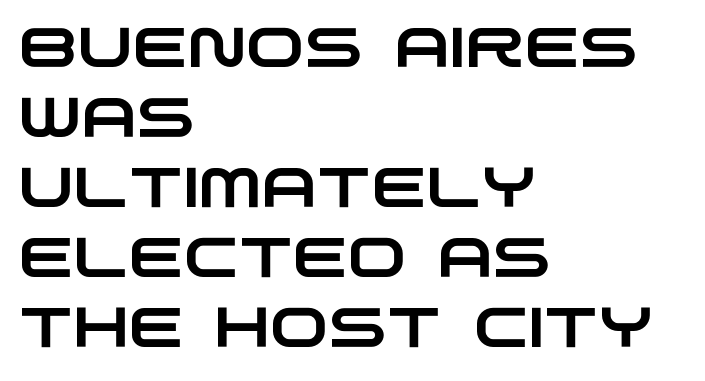
{"serif": "no", "width": "wide", "stroke_contrast": "low", "x_height": "large", "monospaced": "no", "underline": "no", "align": "left", "line_spacing": "normal", "line_spacing_ratio": 1.25, "letter_spacing": "normal", "letter_spacing_em": 0.0, "glyph_px": 56}
